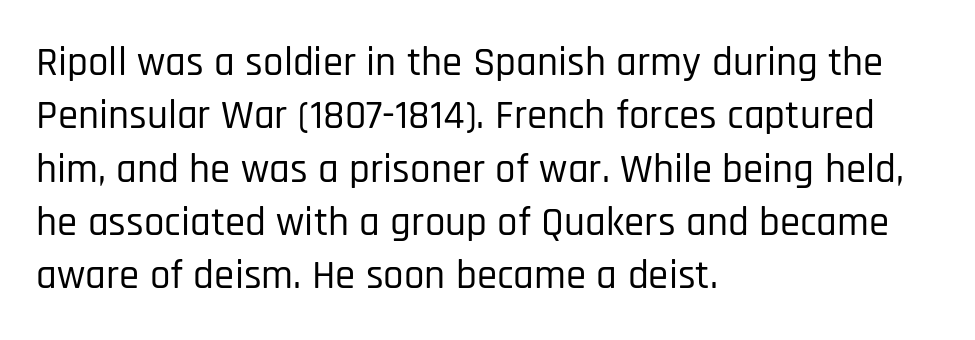
The image shows 41 px condensed sans-serif type, upright; set left-aligned, normal line spacing (1.3x), normal letter spacing, not underlined; low stroke contrast and a large x-height.
